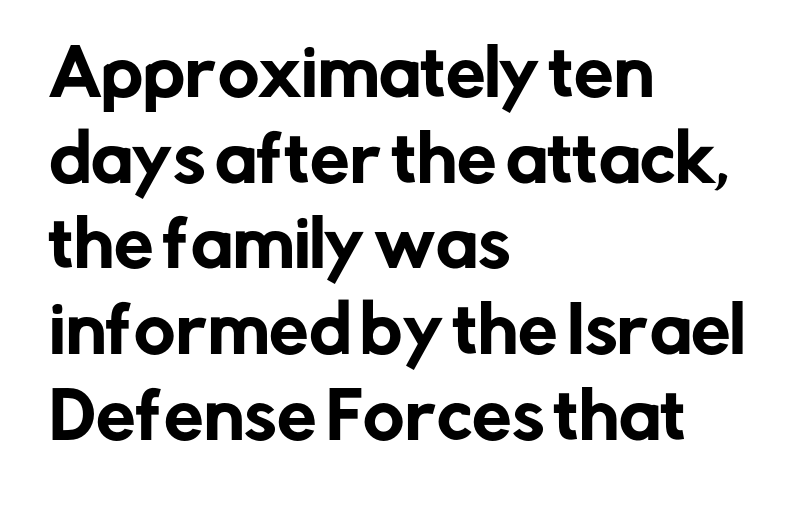
Q: Is the text italic (slanted)? A: No, it is upright.
Q: Is the typeface a serif or a sans-serif typeface? A: Sans-serif.
Q: Is the text underlined? A: No.
Q: How is the paragraph aligned? A: Left-aligned.
Q: Is the spacing between letters normal or unusually wide? A: Normal.
Q: Is the spacing between lines tight, normal or loose? A: Normal.
Q: Width (condensed, normal, or wide)? A: Normal.
Q: Stroke contrast? A: Low.
Q: x-height? A: Medium.
Q: Monospaced? A: No.
